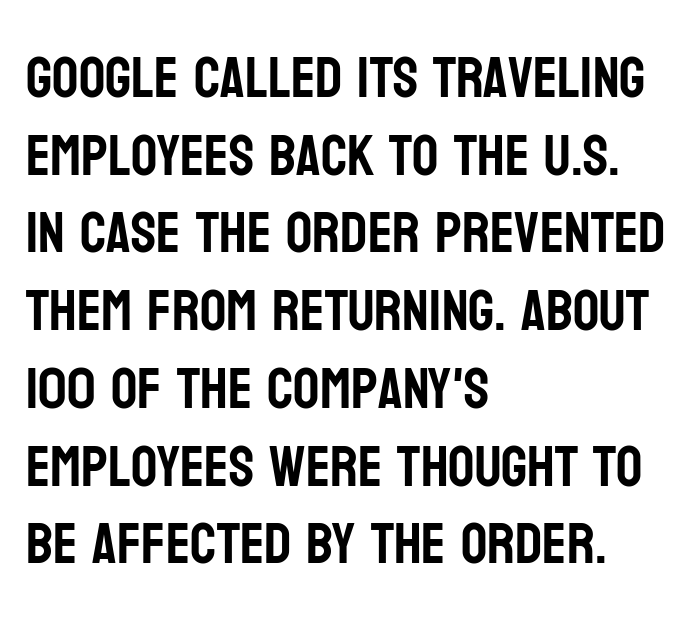
The image shows 58 px condensed sans-serif type, upright; set left-aligned, normal line spacing (1.34x), normal letter spacing, not underlined; low stroke contrast and a large x-height.
